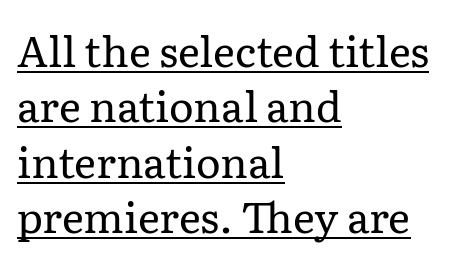
Students, observe: this is what conventionally led text looks like. Casual observation: everything's shoved over to the left. Small tapered or slab feet sit at the stroke ends, so this counts as serif. The cut favours lightness, reaching ordinary text weight at its darkest. It's the straight-up-and-down kind of type. Spacing between characters is what you'd get straight out of the box.
